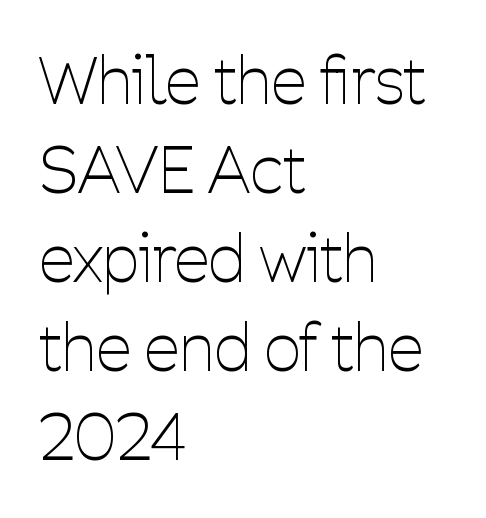
The image shows 64 px thin, condensed sans-serif type, upright; set left-aligned, normal line spacing (1.39x), normal letter spacing, not underlined; low stroke contrast and a medium x-height.
